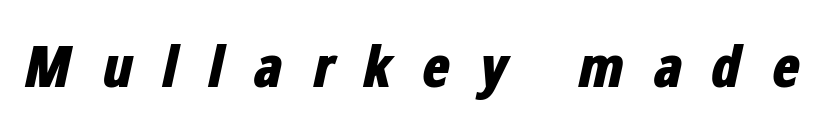
The image shows 58 px bold, condensed type, italic (leaning right); set unusually wide letter spacing (+0.5 em), not underlined; low stroke contrast and a medium x-height.
